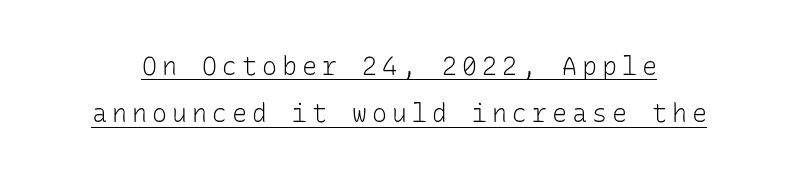
{"italic": "no", "bold": "no", "underline": "yes", "line_spacing": "loose", "line_spacing_ratio": 1.9, "letter_spacing": "wide", "letter_spacing_em": 0.2, "glyph_px": 25}
